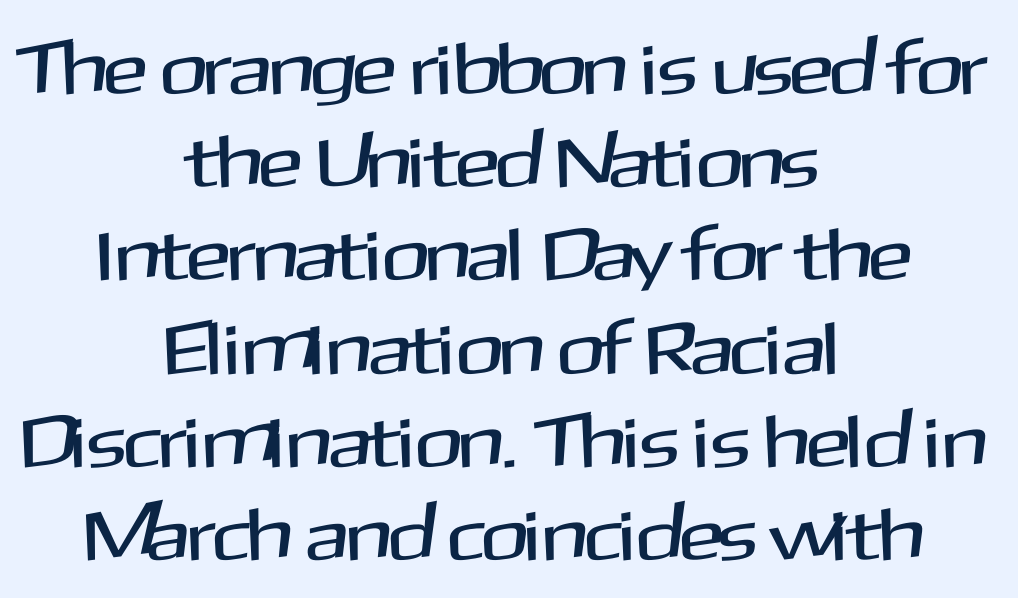
The typesetter chose a symmetrical, centered arrangement here. The area under the type is left untouched. Is this a fixed-width face? No — the glyphs have proportional, varying widths. Characters follow at the spacing the type designer built in. The type sits square on the baseline with zero lean. Font category for this specimen: sans-serif.
